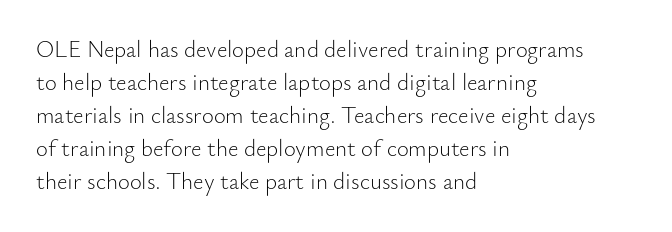
Honestly, the row spacing looks completely unremarkable. Caption: face not bold, strokes unweighted. Posture: vertical. This rendering features lettering with no underline. The setting favours the left margin, as ordinary paragraphs usually do.
